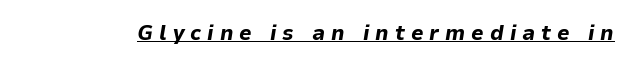
{"italic": "yes", "lean": "right", "slant_degrees": 9, "bold": "yes", "underline": "yes", "letter_spacing": "wide", "letter_spacing_em": 0.27, "glyph_px": 22}
